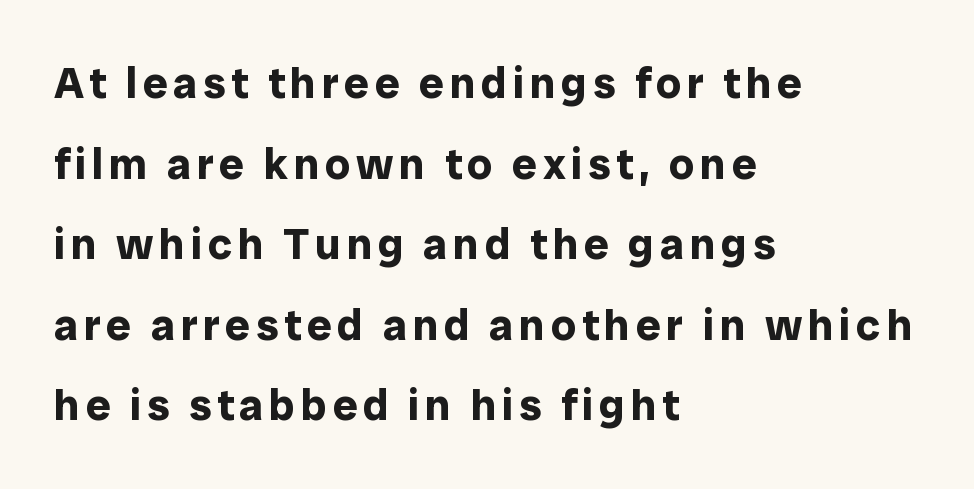
Proportional: the letters do not fall into vertical columns. Designer's note — italics off, roman on. Plenty of ink on the page — the face is bold. Reading down the block, your eye returns to a fixed left position each line.
